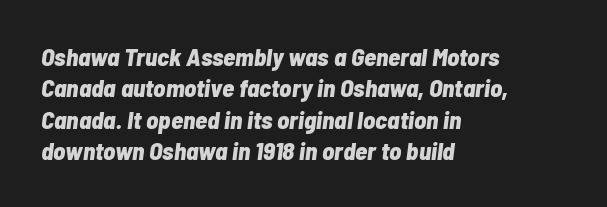
{"italic": "yes", "lean": "right", "slant_degrees": 7, "bold": "yes", "underline": "no", "align": "left", "line_spacing": "normal", "line_spacing_ratio": 1.26, "letter_spacing": "normal", "letter_spacing_em": 0.0, "glyph_px": 25}
